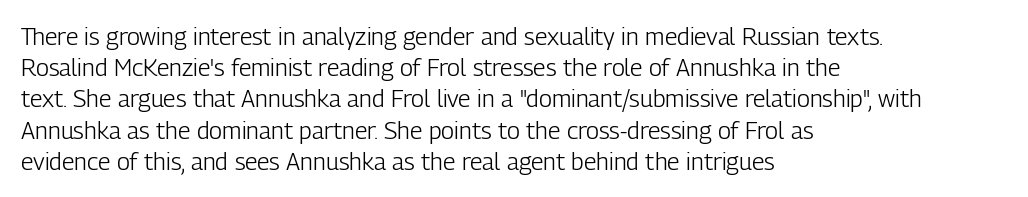
Q: Is the text bold? A: No.
Q: Is the text italic (slanted)? A: No, it is upright.
Q: Is the text underlined? A: No.
Q: How is the paragraph aligned? A: Left-aligned.
Q: Is the spacing between letters normal or unusually wide? A: Normal.
Q: Is the spacing between lines tight, normal or loose? A: Normal.
